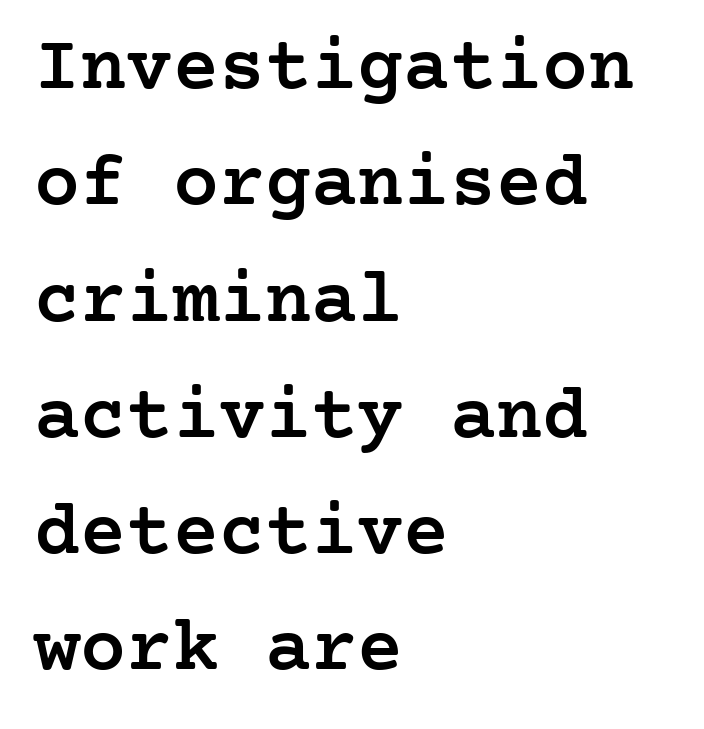
Q: Is the text bold? A: Semi-bold.
Q: Is the text italic (slanted)? A: No, it is upright.
Q: Is the typeface a serif or a sans-serif typeface? A: Serif.
Q: Is the text underlined? A: No.
Q: How is the paragraph aligned? A: Left-aligned.
Q: Is the spacing between letters normal or unusually wide? A: Normal.
Q: Is the spacing between lines tight, normal or loose? A: Normal.
Q: Width (condensed, normal, or wide)? A: Normal.
Q: Stroke contrast? A: Low.
Q: x-height? A: Medium.
